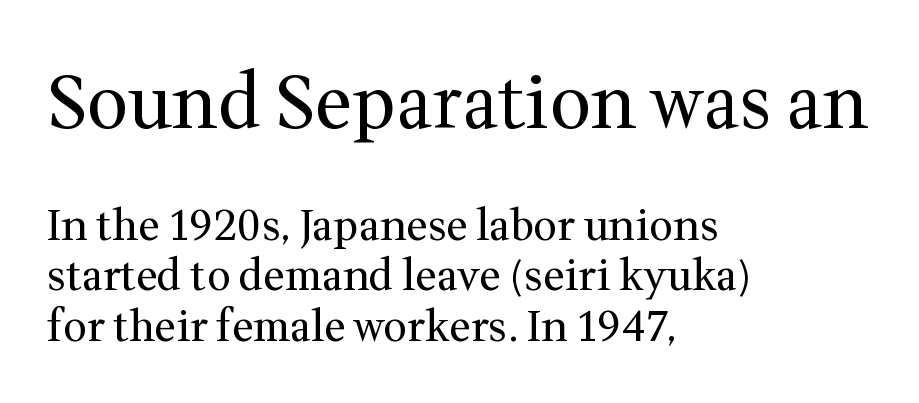
You can tell it's not italic because the verticals are truly vertical. Looks like regular typesetting: each glyph gets only the width it needs. Unmarked baselines from the first word to the last. This rendering leaves character spacing at its baseline value. Typeset ragged right — the left edge is the straight one. Larger block? The one above; the one below is distinctly smaller.
